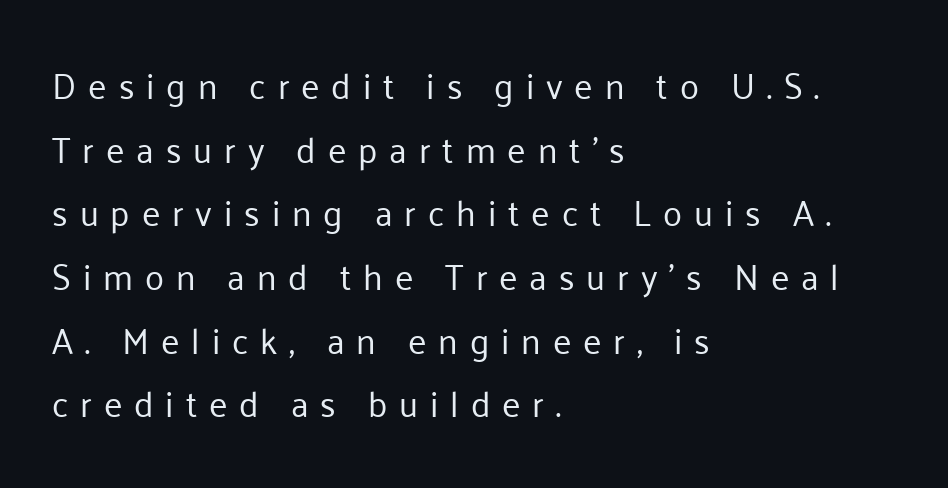
The image shows 35 px regular-weight sans-serif type, upright; set left-aligned, line spacing 1.82x, unusually wide letter spacing (+0.34 em), not underlined; low stroke contrast and a medium x-height.
